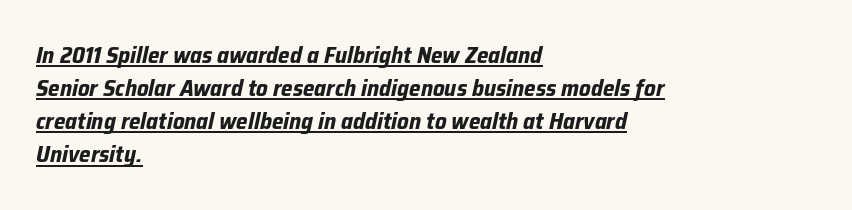
The image shows 23 px bold type, italic (leaning right); set left-aligned, normal line spacing (1.44x), normal letter spacing, underlined.
